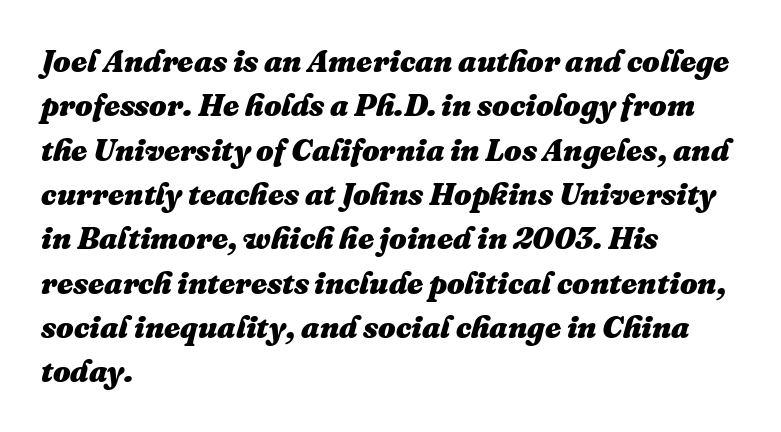
The image shows 31 px heavy type, italic (leaning right); set left-aligned, normal line spacing (1.43x), normal letter spacing, not underlined; medium stroke contrast and a medium x-height.
